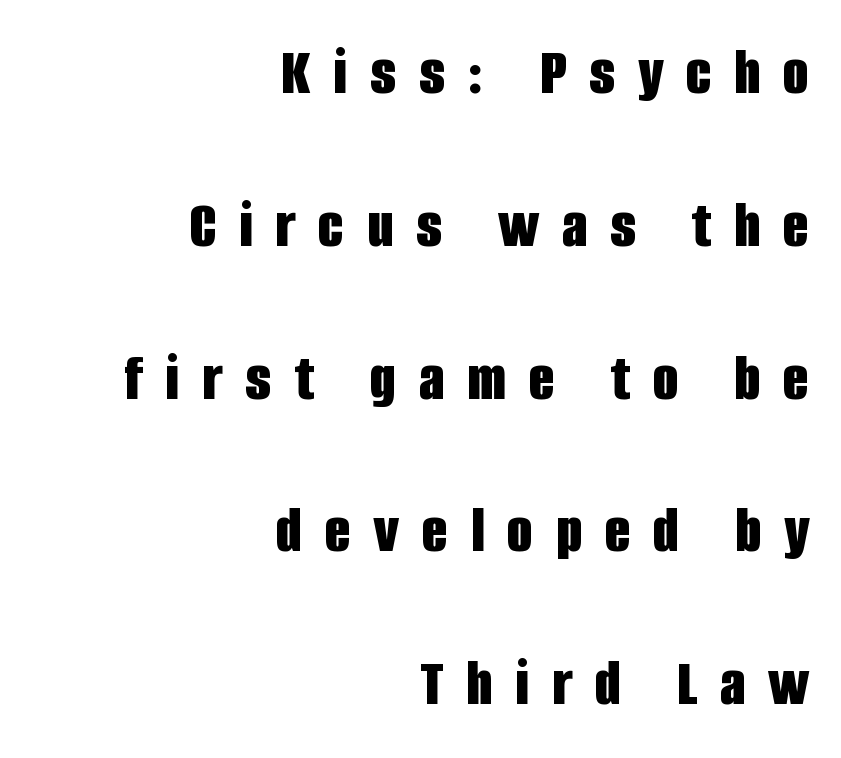
The image shows 67 px bold, condensed sans-serif type, upright; set right-aligned, loose line spacing (2.28x), unusually wide letter spacing (+0.34 em), not underlined; low stroke contrast and a large x-height.
